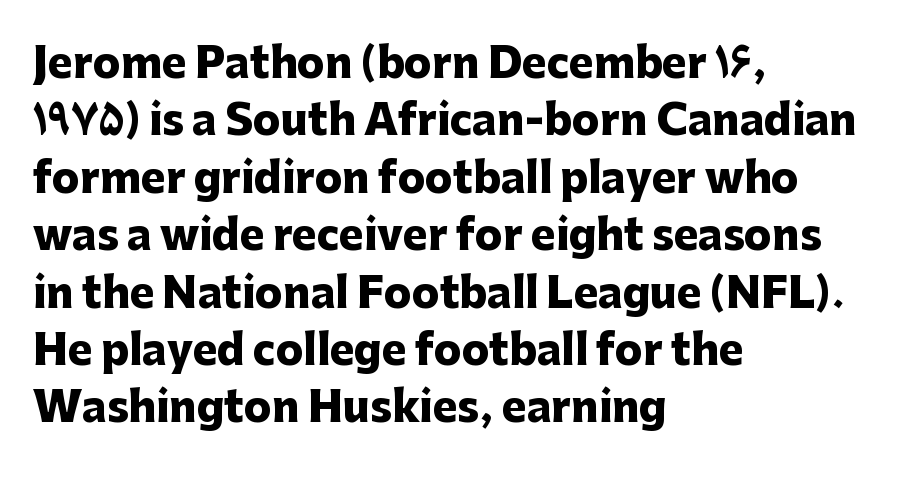
Interline gaps are of average width in this sample. A clean baseline with only descenders dipping below it. How are the letters spaced? Ordinarily, with no added tracking. Varying glyph widths throughout — classic text-font behaviour. This is heavy type, rendered in bold.
